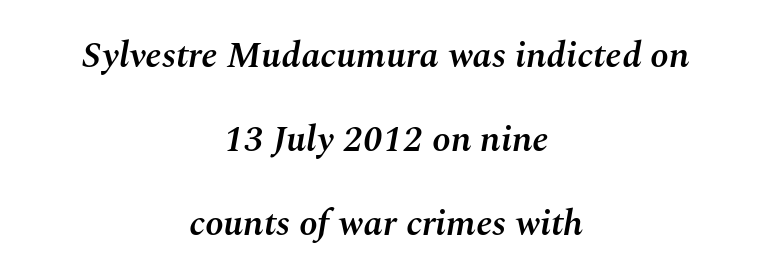
{"italic": "yes", "lean": "right", "slant_degrees": 10, "bold": "semi", "weight": "semibold", "width": "normal", "stroke_contrast": "medium", "x_height": "medium", "monospaced": "no", "underline": "no", "align": "center", "line_spacing": "loose", "line_spacing_ratio": 2.27, "letter_spacing": "normal", "letter_spacing_em": 0.0, "glyph_px": 37}
